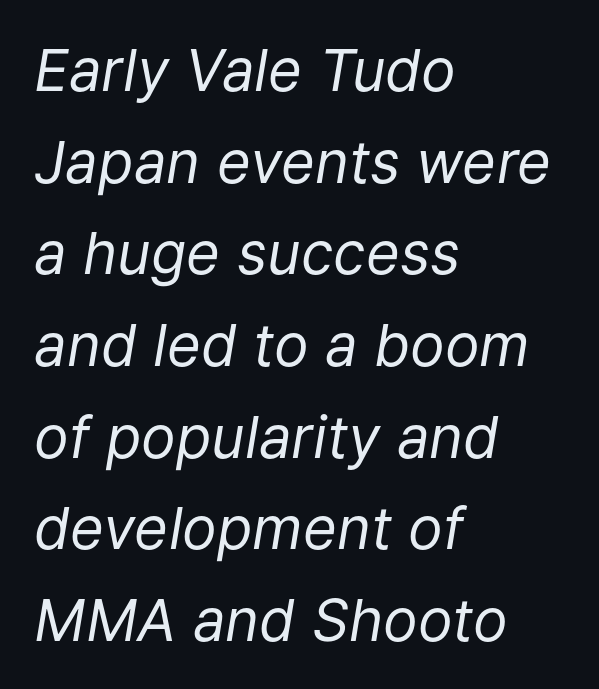
The image shows 58 px regular-weight type, italic (leaning right); set left-aligned, normal line spacing (1.58x), normal letter spacing, not underlined; low stroke contrast and a medium x-height.
